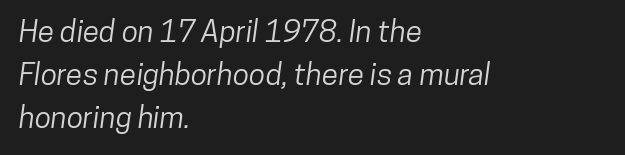
The foot of each line stays bare and open. Where is the straight margin? On the left. The lines sit at an ordinary, default distance from one another. The font family rendered here belongs to the sans-serif group.
